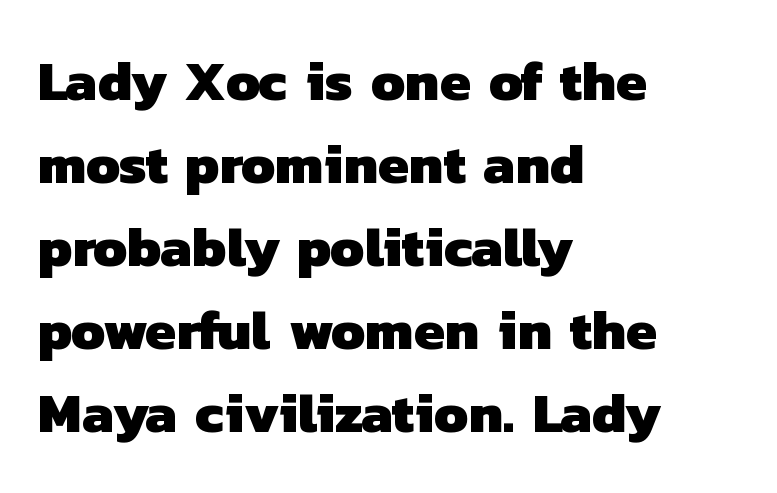
Note the varied advance widths — an 'i' is clearly narrower than an 'm'. The letterforms sit shoulder to shoulder at normal distance. The setting favours the left margin, as ordinary paragraphs usually do. The foot of each line stays bare and open. A sans-serif font was chosen for this passage. The designer left line spacing at the default.
